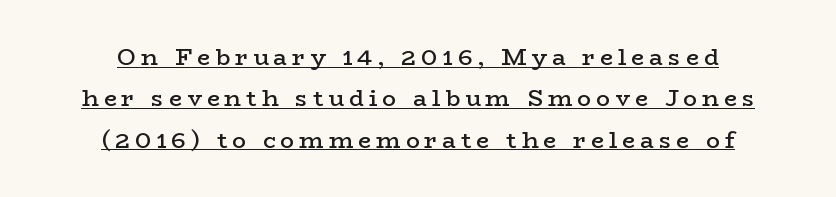
The image shows 23 px text type, upright; set centered, line spacing 1.8x, unusually wide letter spacing (+0.22 em), underlined.
